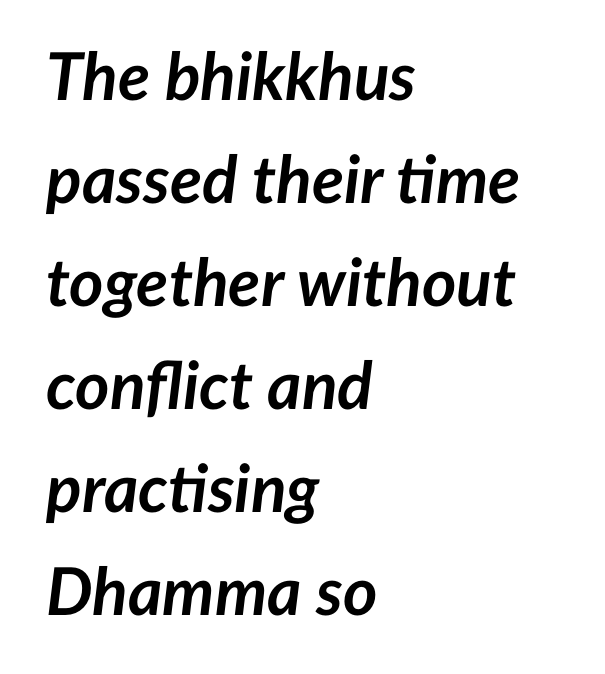
The image shows 66 px semibold type, italic (leaning right); set left-aligned, normal line spacing (1.56x), normal letter spacing, not underlined; low stroke contrast and a medium x-height.
